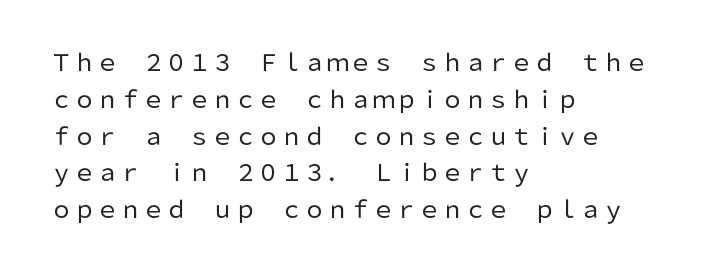
Q: Is the text bold? A: No.
Q: Is the text italic (slanted)? A: No, it is upright.
Q: Is the text underlined? A: No.
Q: How is the paragraph aligned? A: Left-aligned.
Q: Is the spacing between letters normal or unusually wide? A: Normal.
Q: Is the spacing between lines tight, normal or loose? A: Normal.
